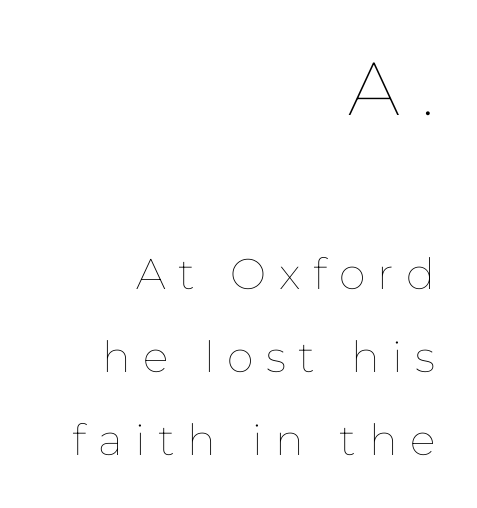
Q: Is the text bold? A: No.
Q: Is the text italic (slanted)? A: No, it is upright.
Q: Is the text underlined? A: No.
Q: How is the paragraph aligned? A: Right-aligned.
Q: Is the spacing between letters normal or unusually wide? A: Unusually wide.
Q: Is the spacing between lines tight, normal or loose? A: Loose.
Q: Which block of text is set in a larger size, the first (top) or the second (bottom)? A: The first (top) one.
Q: Width (condensed, normal, or wide)? A: Normal.
Q: Stroke contrast? A: Low.
Q: x-height? A: Medium.
Q: Monospaced? A: No.
